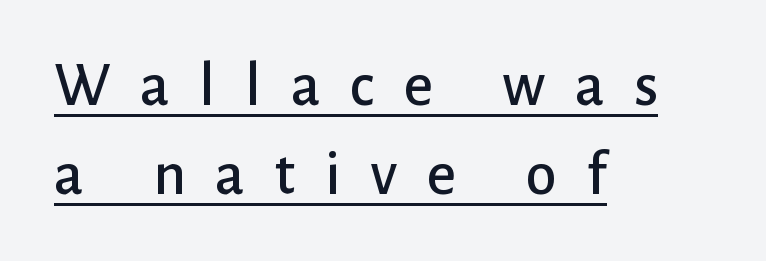
{"serif": "no", "italic": "no", "width": "normal", "stroke_contrast": "low", "x_height": "medium", "monospaced": "no", "underline": "yes", "align": "left", "line_spacing": "normal", "line_spacing_ratio": 1.41, "letter_spacing": "wide", "letter_spacing_em": 0.47, "glyph_px": 63}
